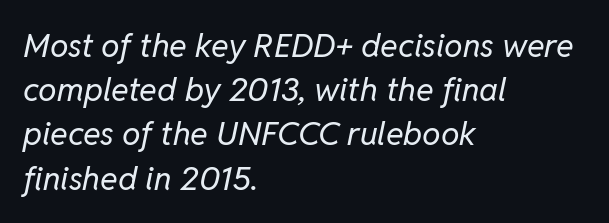
The image shows 33 px regular-weight type, italic (leaning right); set left-aligned, normal line spacing (1.34x), normal letter spacing, not underlined; low stroke contrast and a medium x-height.
